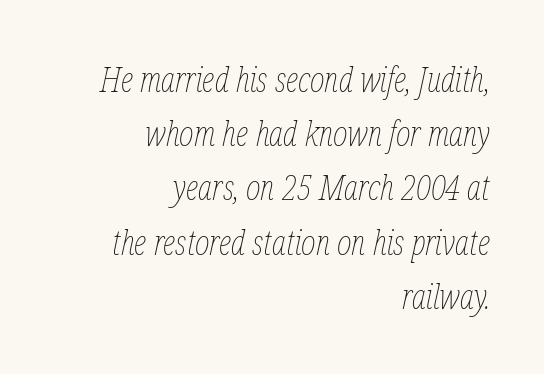
The letterforms sit at book weight or below. Character widths vary here, with narrow letters taking less room than wide ones. The designer left line spacing at the default. Honestly, there is no underline to notice here at all.
